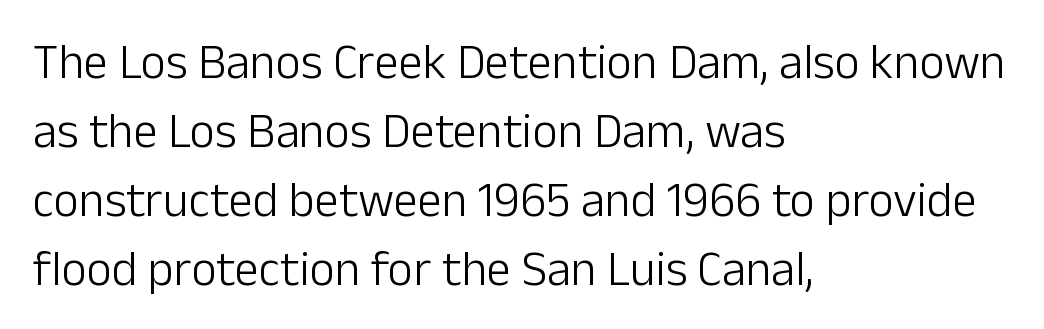
Q: Is the text bold? A: No.
Q: Is the text italic (slanted)? A: No, it is upright.
Q: Is the typeface a serif or a sans-serif typeface? A: Sans-serif.
Q: Is the text underlined? A: No.
Q: How is the paragraph aligned? A: Left-aligned.
Q: Is the spacing between letters normal or unusually wide? A: Normal.
Q: Is the spacing between lines tight, normal or loose? A: Normal.
Q: Width (condensed, normal, or wide)? A: Normal.
Q: Stroke contrast? A: Low.
Q: x-height? A: Medium.
Q: Monospaced? A: No.
